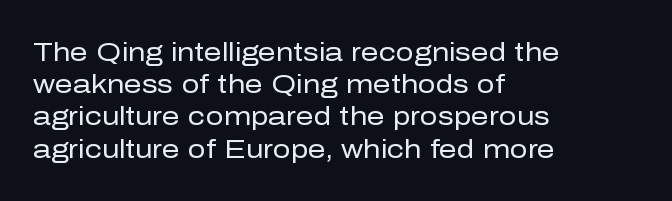
Q: Is the text bold? A: No.
Q: Is the text italic (slanted)? A: No, it is upright.
Q: Is the text underlined? A: No.
Q: How is the paragraph aligned? A: Left-aligned.
Q: Is the spacing between letters normal or unusually wide? A: Normal.
Q: Is the spacing between lines tight, normal or loose? A: Normal.
